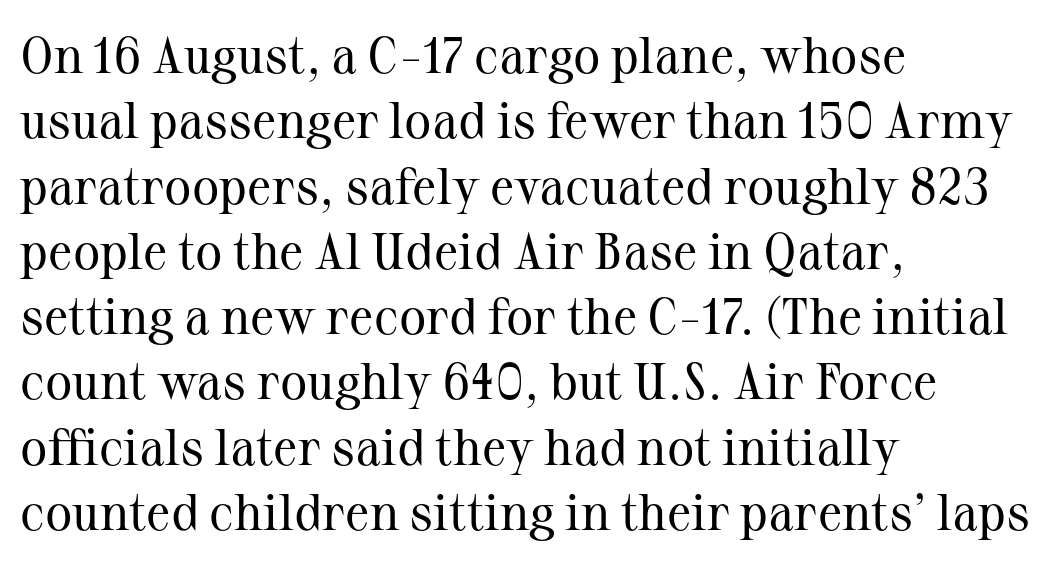
The passage shown is typed in a proportional face where columns would drift. The setting favours the left margin, as ordinary paragraphs usually do. The baseline area is clear. The vertical gap from one line to the next is medium. The face used here is rendered with its standard letterfit.
